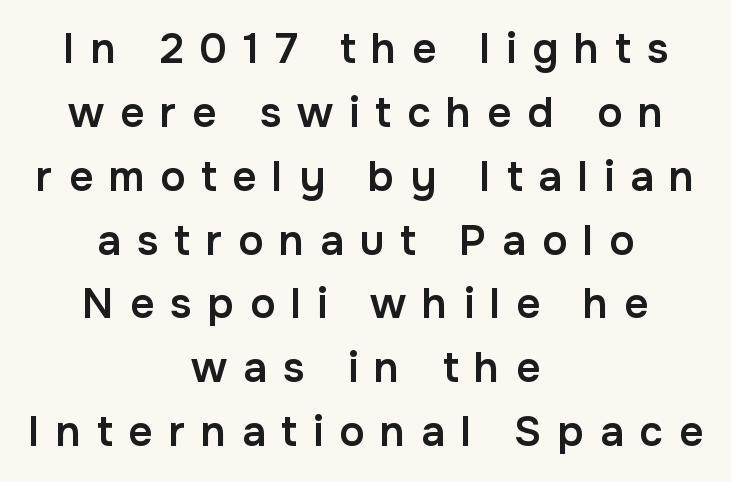
The image shows 42 px semibold sans-serif type, upright; set centered, normal line spacing (1.52x), unusually wide letter spacing (+0.38 em), not underlined; low stroke contrast and a medium x-height.
